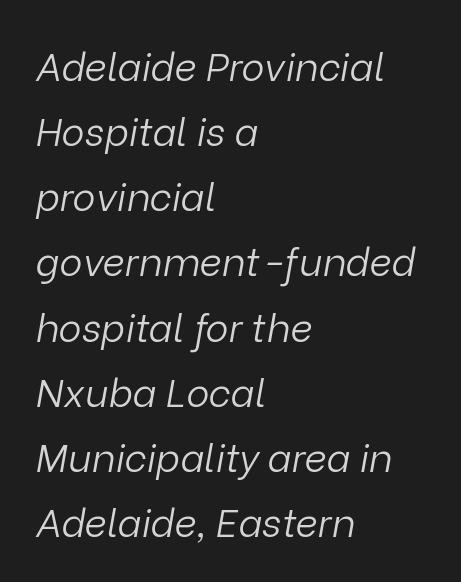
{"italic": "yes", "lean": "right", "slant_degrees": 9, "bold": "no", "weight": "light", "width": "normal", "stroke_contrast": "low", "x_height": "medium", "monospaced": "no", "underline": "no", "align": "left", "line_spacing": "normal", "line_spacing_ratio": 1.67, "letter_spacing": "normal", "letter_spacing_em": 0.0, "glyph_px": 39}
